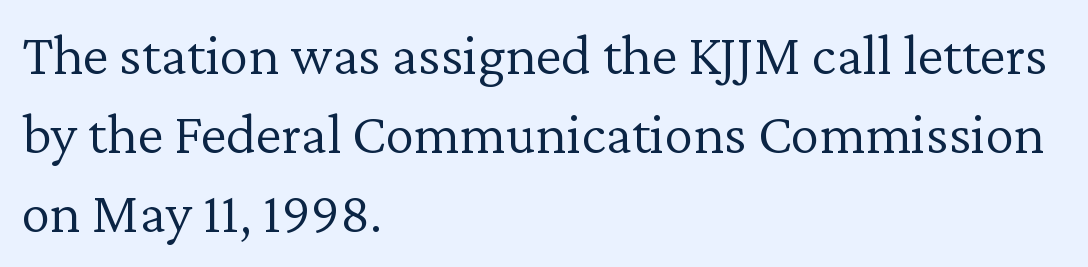
Q: Is the text bold? A: No.
Q: Is the text italic (slanted)? A: No, it is upright.
Q: Is the typeface a serif or a sans-serif typeface? A: Serif.
Q: Is the text underlined? A: No.
Q: How is the paragraph aligned? A: Left-aligned.
Q: Is the spacing between letters normal or unusually wide? A: Normal.
Q: Is the spacing between lines tight, normal or loose? A: Normal.
Q: Width (condensed, normal, or wide)? A: Normal.
Q: Stroke contrast? A: Low.
Q: x-height? A: Medium.
Q: Monospaced? A: No.
